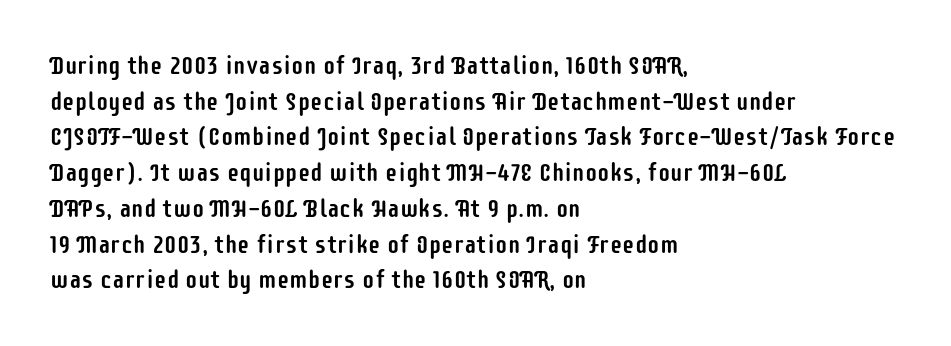
Glyph-to-glyph distance matches everyday printed text. The baseline area is clear. These lines are set flush left with a ragged right edge. Designer's note — italics off, roman on. The rendering uses a moderate line-height, typical for paragraphs.
